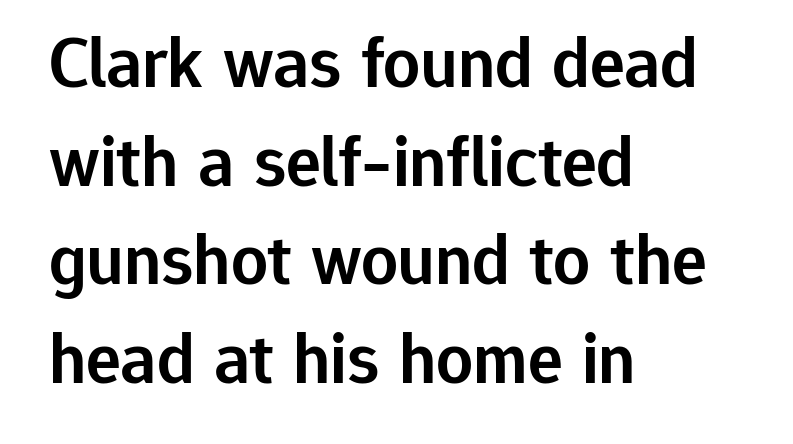
{"serif": "no", "italic": "no", "bold": "semi", "weight": "semibold", "width": "normal", "stroke_contrast": "low", "x_height": "medium", "monospaced": "no", "underline": "no", "align": "left", "line_spacing": "normal", "line_spacing_ratio": 1.35, "letter_spacing": "normal", "letter_spacing_em": 0.0, "glyph_px": 73}
